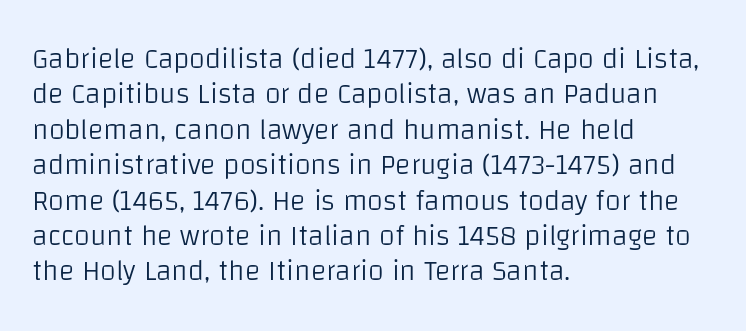
The image shows 29 px light sans-serif type, upright; set left-aligned, line spacing 1.22x, normal letter spacing, not underlined; low stroke contrast and a large x-height.
